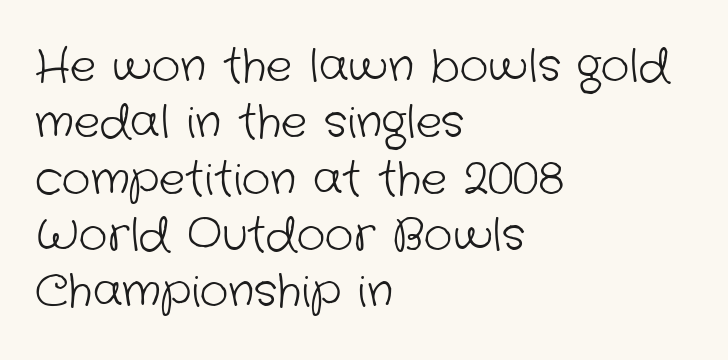
{"serif": "no", "bold": "no", "weight": "light", "width": "normal", "stroke_contrast": "low", "x_height": "medium", "monospaced": "no", "underline": "no", "align": "left", "line_spacing": "normal", "line_spacing_ratio": 1.28, "letter_spacing": "normal", "letter_spacing_em": 0.0, "glyph_px": 44}
